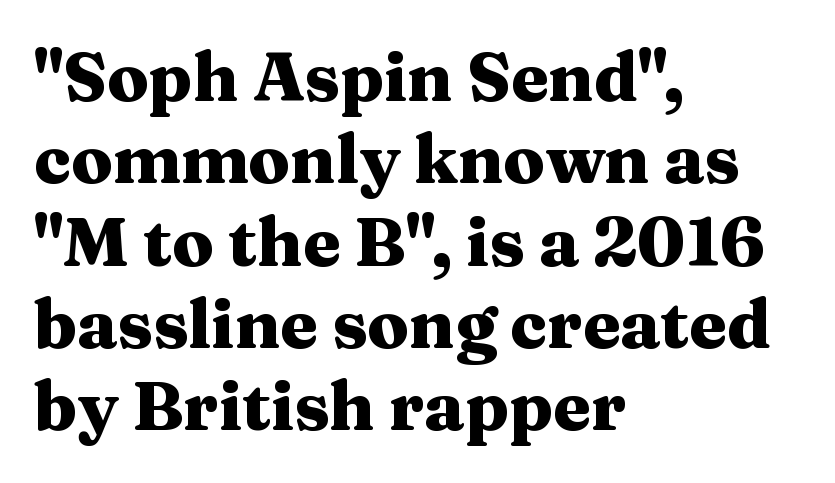
Each word holds together tightly as a unit, with standard inter-letter gaps. Vertical strokes here are truly vertical. Check under the words: just untouched page. Thick stems and heavy bowls — unmistakably bold.
